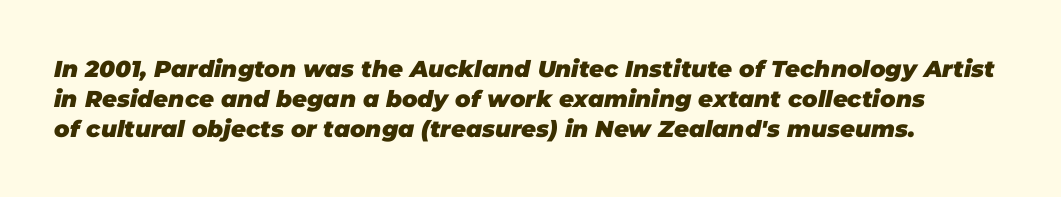
Q: Is the text bold? A: Yes.
Q: Is the text italic (slanted)? A: Yes, it leans right by about 11 degrees.
Q: Is the text underlined? A: No.
Q: Is the spacing between letters normal or unusually wide? A: Normal.
Q: Is the spacing between lines tight, normal or loose? A: Normal.
